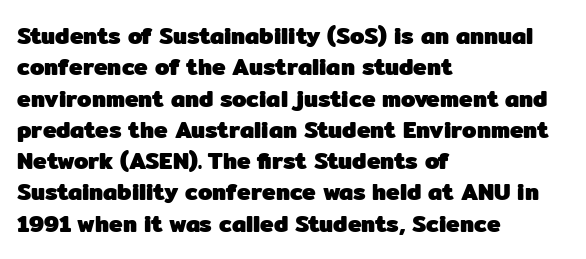
If you drew a line through each stem, it would be perfectly vertical. The face used here has the dense, thick strokes of a bold. All the whitespace from short lines collects on the right. Observe the ordinary spacing: letters are neighbours, not strangers. Rule under the text: the space is simply empty.
